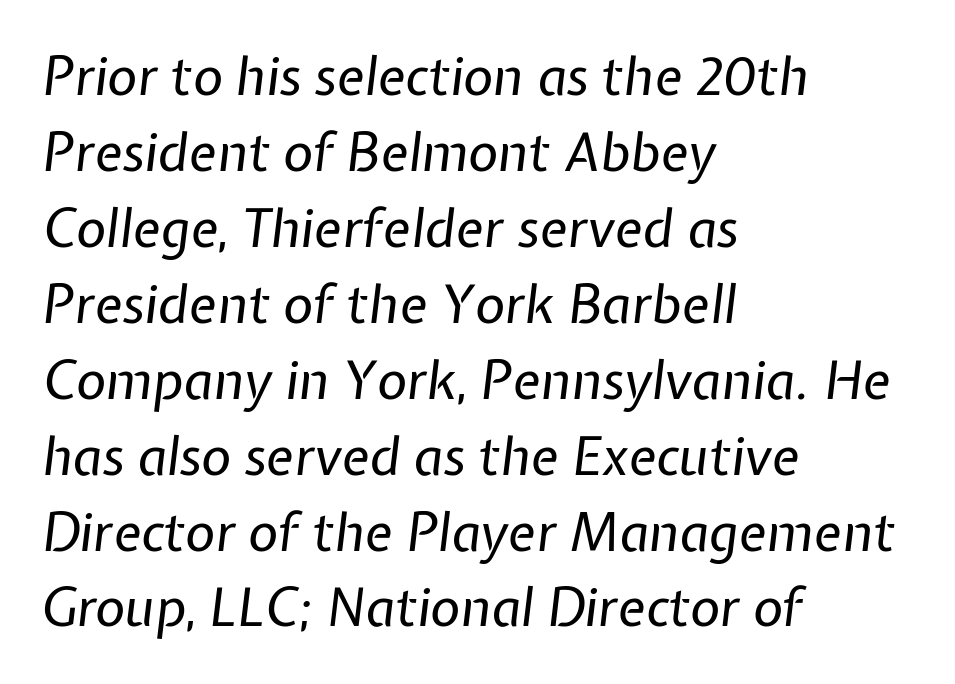
The image shows 52 px regular-weight type, italic (leaning right); set left-aligned, normal line spacing (1.46x), normal letter spacing, not underlined; low stroke contrast and a medium x-height.
